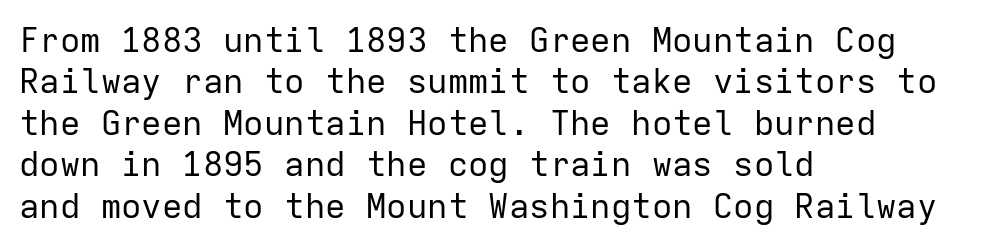
The image shows 34 px regular-weight sans-serif type, upright, monospaced; set left-aligned, line spacing 1.22x, normal letter spacing, not underlined; low stroke contrast and a medium x-height.
